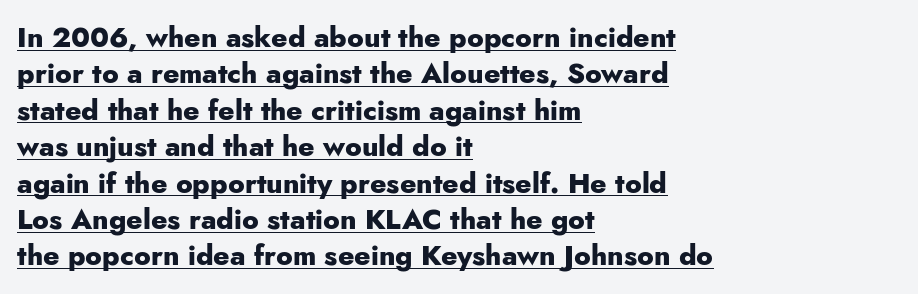
Every character sits straight up, as roman type does. The typesetting leans heavy: a genuine bold. The letterforms sit shoulder to shoulder at normal distance. This rendering features underlined lettering. The letters advance in unequal steps, a hallmark of proportional type.
